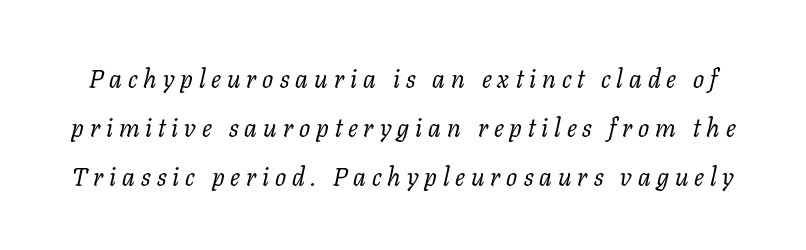
Q: Is the text bold? A: No.
Q: Is the text italic (slanted)? A: Yes, it leans right by about 11 degrees.
Q: Is the text underlined? A: No.
Q: Is the spacing between letters normal or unusually wide? A: Unusually wide.
